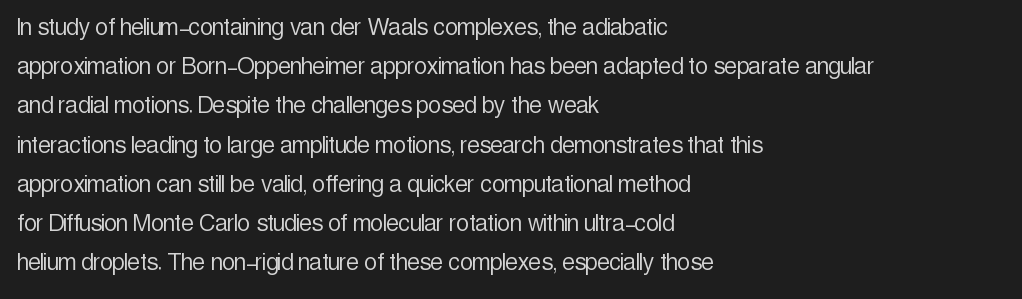
{"serif": "no", "italic": "no", "bold": "no", "weight": "light", "width": "condensed", "x_height": "medium", "monospaced": "no", "underline": "no", "align": "left", "line_spacing": "normal", "line_spacing_ratio": 1.4, "letter_spacing": "normal", "letter_spacing_em": 0.0, "glyph_px": 28}
